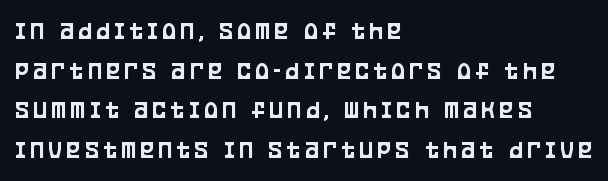
Q: Is the text italic (slanted)? A: No, it is upright.
Q: Is the text underlined? A: No.
Q: How is the paragraph aligned? A: Left-aligned.
Q: Is the spacing between lines tight, normal or loose? A: Normal.
